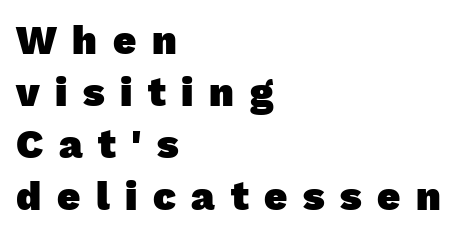
Q: Is the text bold? A: Yes.
Q: Is the typeface a serif or a sans-serif typeface? A: Sans-serif.
Q: Is the text underlined? A: No.
Q: How is the paragraph aligned? A: Left-aligned.
Q: Is the spacing between letters normal or unusually wide? A: Unusually wide.
Q: Is the spacing between lines tight, normal or loose? A: Normal.
Q: Width (condensed, normal, or wide)? A: Normal.
Q: Stroke contrast? A: Low.
Q: x-height? A: Medium.
Q: Monospaced? A: No.
